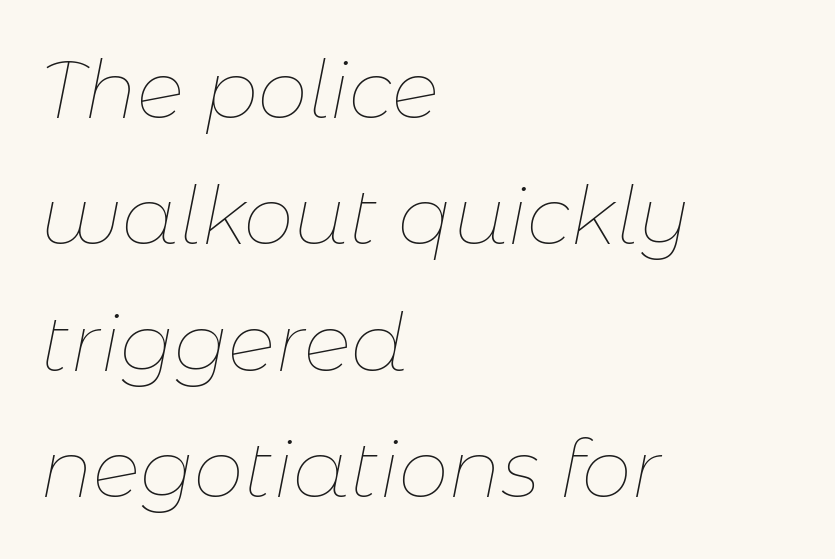
The image shows 80 px thin type, italic (leaning right); set left-aligned, normal line spacing (1.58x), normal letter spacing, not underlined; low stroke contrast and a medium x-height.
